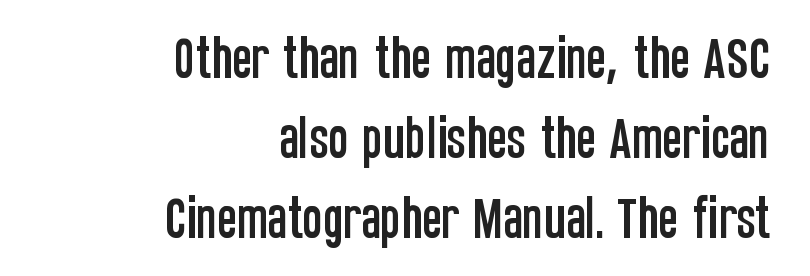
The paragraph shown leans on its right margin. Nothing sits at the stroke ends, so this counts as sans-serif. Proportional: the letters do not fall into vertical columns. Here the glyphs are tracked normally, forming tight word shapes.
